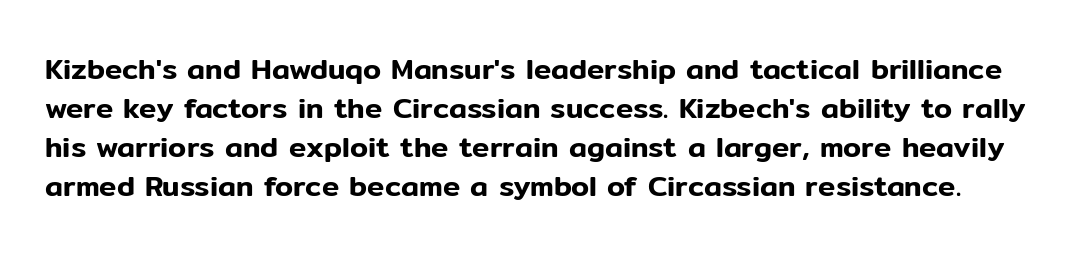
{"serif": "no", "italic": "no", "width": "normal", "stroke_contrast": "low", "x_height": "medium", "monospaced": "no", "underline": "no", "line_spacing": "normal", "line_spacing_ratio": 1.34, "letter_spacing": "normal", "letter_spacing_em": 0.0, "glyph_px": 29}
